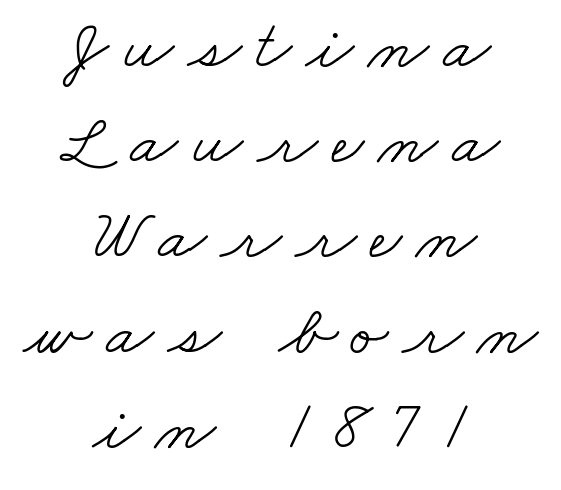
Q: Is the text bold? A: No.
Q: Is the typeface a serif or a sans-serif typeface? A: Serif.
Q: Is the text underlined? A: No.
Q: How is the paragraph aligned? A: Centered.
Q: Is the spacing between letters normal or unusually wide? A: Unusually wide.
Q: Is the spacing between lines tight, normal or loose? A: Normal.
Q: Width (condensed, normal, or wide)? A: Wide.
Q: Stroke contrast? A: Low.
Q: x-height? A: Small.
Q: Monospaced? A: No.
